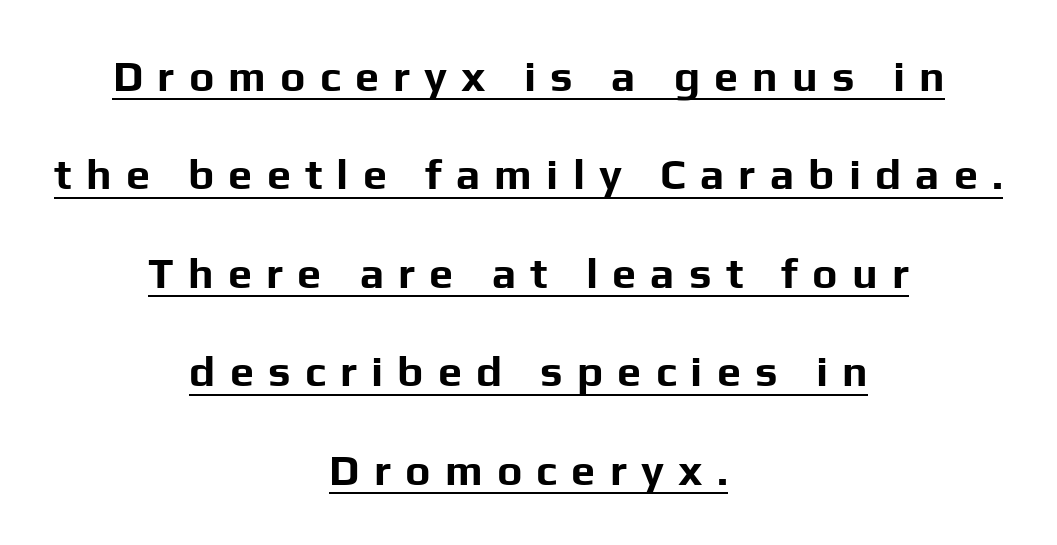
What decoration does the sample have? An underline. No italicization has been applied; the sample stays upright. This rendering employs a face without finishing strokes, i.e., a sans-serif. The face used here has the dense, thick strokes of a bold. How would I describe the line gaps? Wide and relaxed. Letter spacing: wide.
